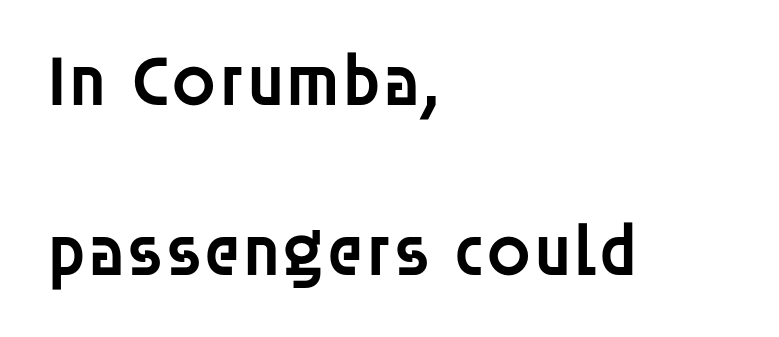
The lettering holds an erect, upright posture throughout. What weight is shown? A semibold, between regular and bold. The words here are not underlined. The designer dialed line spacing up above the default. Type style note: lacks serifs.
